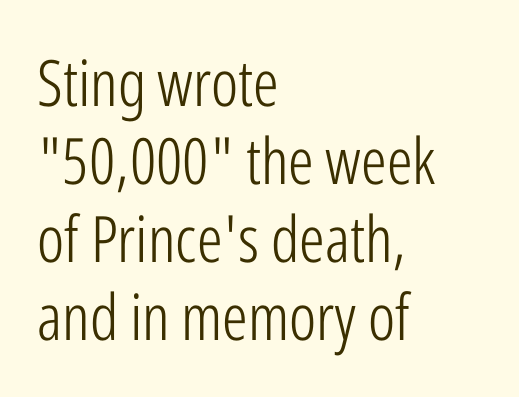
{"serif": "no", "italic": "no", "bold": "no", "weight": "light", "width": "condensed", "stroke_contrast": "low", "x_height": "medium", "monospaced": "no", "underline": "no", "align": "left", "line_spacing_ratio": 1.22, "letter_spacing": "normal", "letter_spacing_em": 0.0, "glyph_px": 64}
